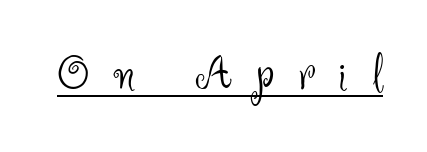
Emphasis is given by a line drawn under the lettering. The letters are spread apart with noticeably loose tracking. Each stroke keeps to a modest, everyday thickness or less. You can tell from the bare stems that sans-serif type was used. Each letter keeps its own natural width here, so spacing adapts to shape.
